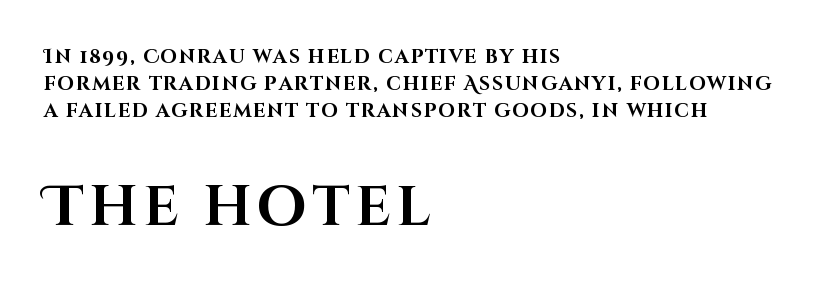
Q: Is the text bold? A: Yes.
Q: Is the text italic (slanted)? A: No, it is upright.
Q: Is the typeface a serif or a sans-serif typeface? A: Sans-serif.
Q: Is the text underlined? A: No.
Q: How is the paragraph aligned? A: Left-aligned.
Q: Is the spacing between lines tight, normal or loose? A: Normal.
Q: Which block of text is set in a larger size, the first (top) or the second (bottom)? A: The second (bottom) one.
Q: Width (condensed, normal, or wide)? A: Normal.
Q: Stroke contrast? A: High.
Q: x-height? A: Large.
Q: Monospaced? A: No.
